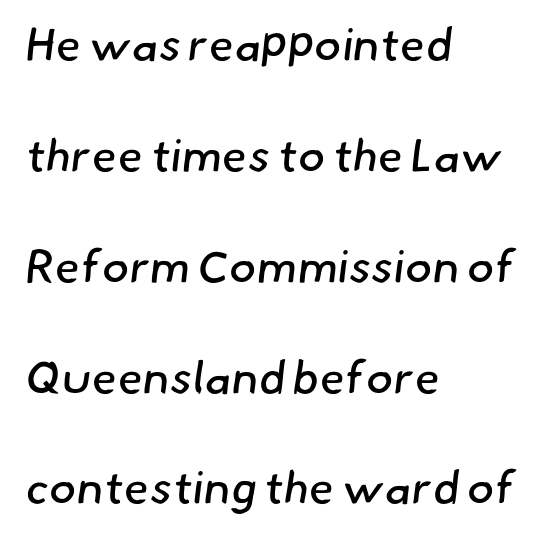
Q: Is the text bold? A: No.
Q: Is the typeface a serif or a sans-serif typeface? A: Sans-serif.
Q: Is the text underlined? A: No.
Q: How is the paragraph aligned? A: Left-aligned.
Q: Is the spacing between letters normal or unusually wide? A: Normal.
Q: Is the spacing between lines tight, normal or loose? A: Loose.
Q: Width (condensed, normal, or wide)? A: Normal.
Q: Stroke contrast? A: Low.
Q: x-height? A: Small.
Q: Monospaced? A: No.
